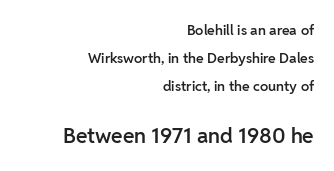
Q: Is the text bold? A: Semi-bold.
Q: Is the text italic (slanted)? A: No, it is upright.
Q: Is the text underlined? A: No.
Q: How is the paragraph aligned? A: Right-aligned.
Q: Is the spacing between letters normal or unusually wide? A: Normal.
Q: Is the spacing between lines tight, normal or loose? A: Loose.
Q: Which block of text is set in a larger size, the first (top) or the second (bottom)? A: The second (bottom) one.
